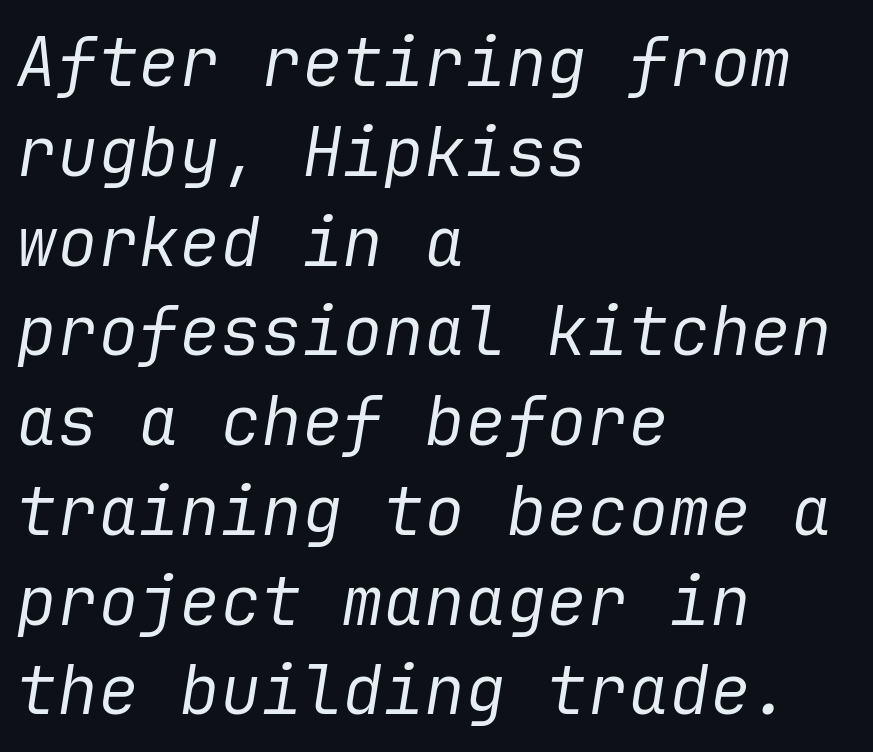
Q: Is the text bold? A: No.
Q: Is the text italic (slanted)? A: Yes, it leans right by about 9 degrees.
Q: Is the text underlined? A: No.
Q: How is the paragraph aligned? A: Left-aligned.
Q: Is the spacing between letters normal or unusually wide? A: Normal.
Q: Is the spacing between lines tight, normal or loose? A: Normal.
Q: Width (condensed, normal, or wide)? A: Normal.
Q: Stroke contrast? A: Low.
Q: x-height? A: Medium.
